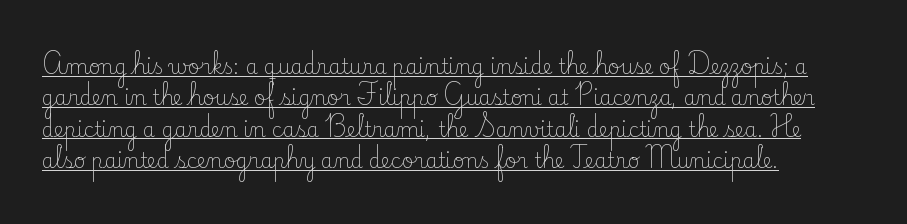
The image shows 20 px text type, upright; set left-aligned, normal line spacing (1.57x), normal letter spacing, underlined.
